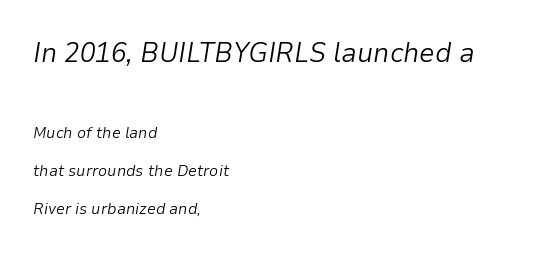
Vertical stems look standard width or narrower in stroke. Character widths vary here, with narrow letters taking less room than wide ones. How would I describe the line gaps? Wide and relaxed. The string is rendered with underlining switched off. Which margin do the lines hug? The left one — the right edge is uneven. The rendering shrinks the type as you move from the upper chunk to the lower.
